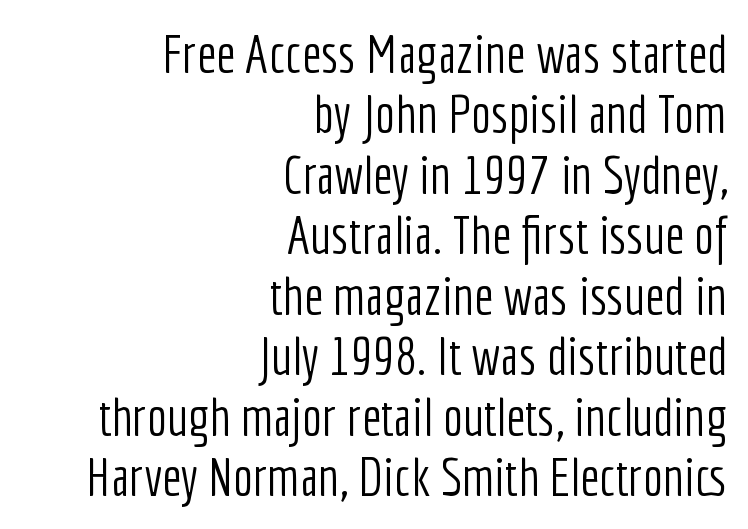
Q: Is the text bold? A: No.
Q: Is the text italic (slanted)? A: No, it is upright.
Q: Is the typeface a serif or a sans-serif typeface? A: Sans-serif.
Q: Is the text underlined? A: No.
Q: How is the paragraph aligned? A: Right-aligned.
Q: Is the spacing between letters normal or unusually wide? A: Normal.
Q: Is the spacing between lines tight, normal or loose? A: Tight.
Q: Width (condensed, normal, or wide)? A: Condensed.
Q: Stroke contrast? A: Low.
Q: x-height? A: Medium.
Q: Monospaced? A: No.
